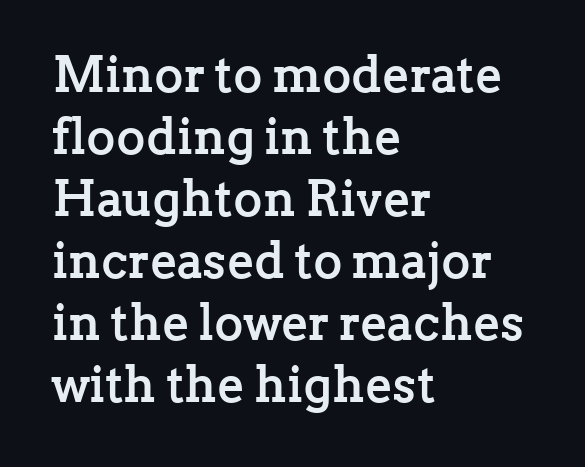
Teacher's note: observe the even left margin — that is flush-left alignment. Bold? Absolutely — the strokes are thick and heavy. This sample has the flowing, uneven cadence of proportional lettering. No italicization has been applied; the sample stays upright. In terms of letterspacing, this is plain default setting.
